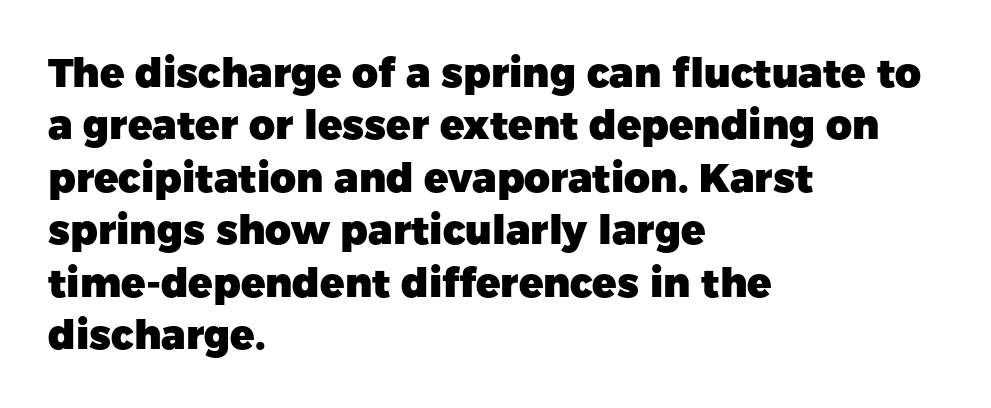
Q: Is the text bold? A: Yes.
Q: Is the text italic (slanted)? A: No, it is upright.
Q: Is the typeface a serif or a sans-serif typeface? A: Sans-serif.
Q: Is the text underlined? A: No.
Q: How is the paragraph aligned? A: Left-aligned.
Q: Is the spacing between letters normal or unusually wide? A: Normal.
Q: Is the spacing between lines tight, normal or loose? A: Normal.
Q: Width (condensed, normal, or wide)? A: Normal.
Q: Stroke contrast? A: Low.
Q: x-height? A: Medium.
Q: Monospaced? A: No.
